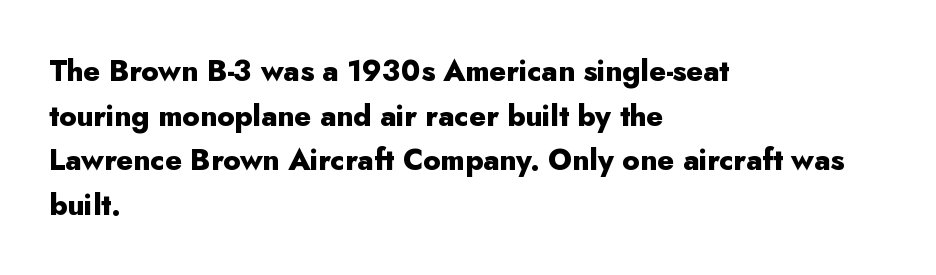
The image shows 29 px heavy sans-serif type, upright; set left-aligned, normal line spacing (1.54x), normal letter spacing, not underlined; low stroke contrast and a small x-height.
